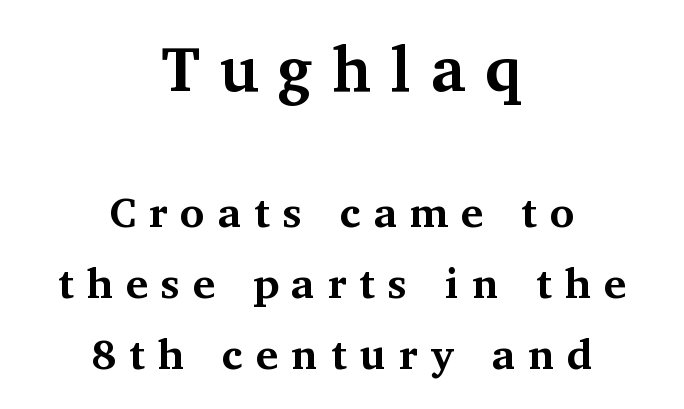
Q: Is the text bold? A: Yes.
Q: Is the text italic (slanted)? A: No, it is upright.
Q: Is the typeface a serif or a sans-serif typeface? A: Serif.
Q: Is the text underlined? A: No.
Q: How is the paragraph aligned? A: Centered.
Q: Is the spacing between letters normal or unusually wide? A: Unusually wide.
Q: Is the spacing between lines tight, normal or loose? A: Normal.
Q: Which block of text is set in a larger size, the first (top) or the second (bottom)? A: The first (top) one.
Q: Width (condensed, normal, or wide)? A: Normal.
Q: Stroke contrast? A: Medium.
Q: x-height? A: Medium.
Q: Monospaced? A: No.
